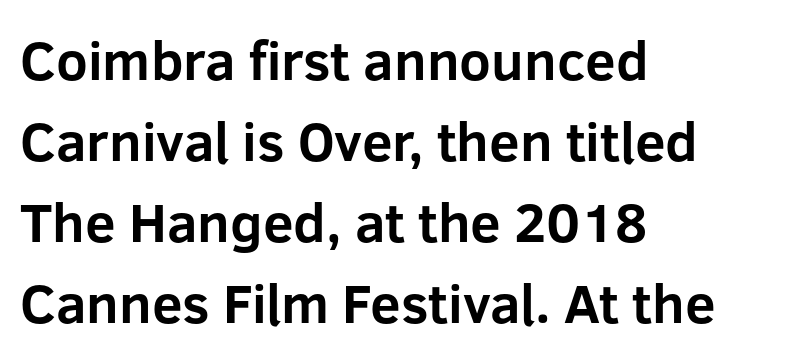
The image shows 55 px bold sans-serif type, upright; set left-aligned, normal line spacing (1.47x), normal letter spacing, not underlined; low stroke contrast and a medium x-height.
